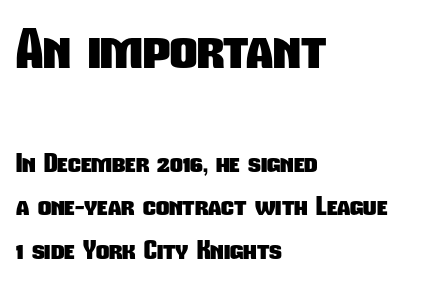
Vertical spacing — default. A typesetter would call this proportional, since set widths differ per character. Which chunk is bigger? The first one — the top block dwarfs the bottom. Is this a sans? Yes — the strokes have no serifs. Teacher's note: observe the even left margin — that is flush-left alignment.
